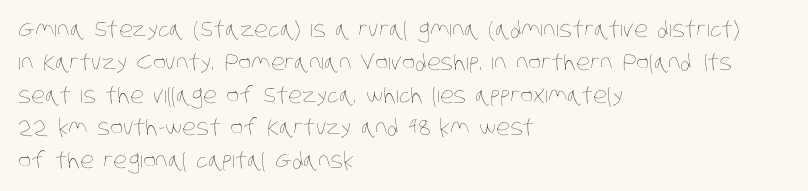
Q: Is the text bold? A: No.
Q: Is the text underlined? A: No.
Q: How is the paragraph aligned? A: Left-aligned.
Q: Is the spacing between letters normal or unusually wide? A: Normal.
Q: Is the spacing between lines tight, normal or loose? A: Normal.
